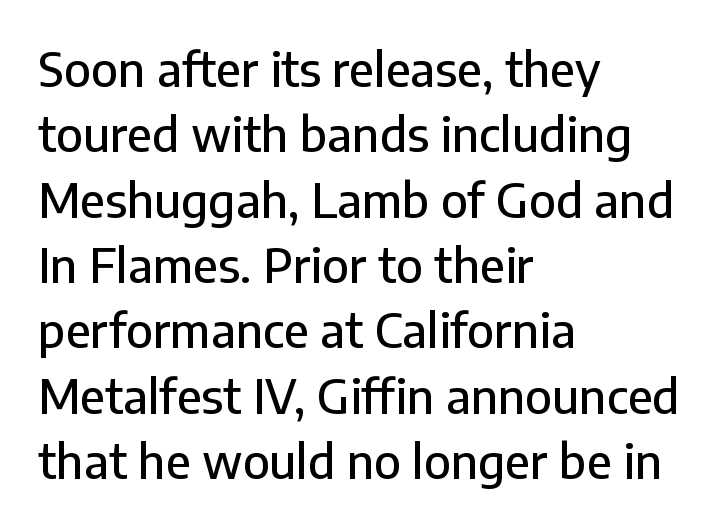
{"serif": "no", "italic": "no", "width": "normal", "stroke_contrast": "low", "x_height": "medium", "monospaced": "no", "underline": "no", "align": "left", "line_spacing": "normal", "line_spacing_ratio": 1.39, "letter_spacing": "normal", "letter_spacing_em": 0.0, "glyph_px": 47}
